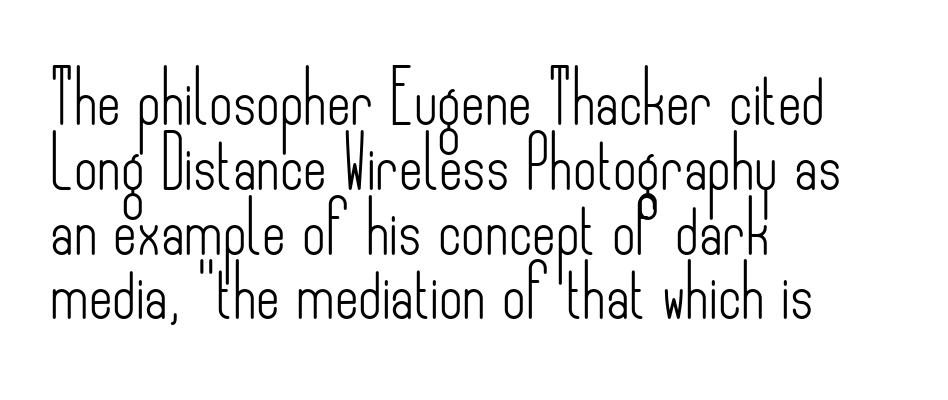
Reading down the block, your eye returns to a fixed left position each line. Notice how the stems are strictly vertical — no italics here. The tracking reads as untouched default to a designer's eye. Think standard paragraph weight, or any step lighter than that. Only glyphs here, with clear space below each row. Quick note: interline space is typical.
